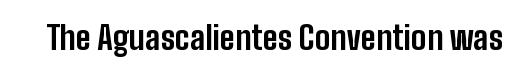
{"serif": "no", "italic": "no", "bold": "yes", "weight": "bold", "width": "condensed", "stroke_contrast": "low", "x_height": "medium", "monospaced": "no", "underline": "no", "letter_spacing": "normal", "letter_spacing_em": 0.0, "glyph_px": 33}
